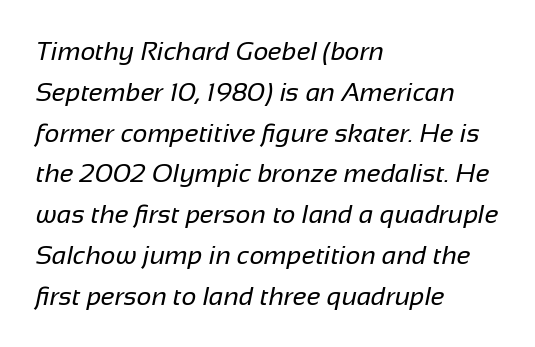
Q: Is the text bold? A: No.
Q: Is the text underlined? A: No.
Q: How is the paragraph aligned? A: Left-aligned.
Q: Is the spacing between letters normal or unusually wide? A: Normal.
Q: Is the spacing between lines tight, normal or loose? A: Normal.
